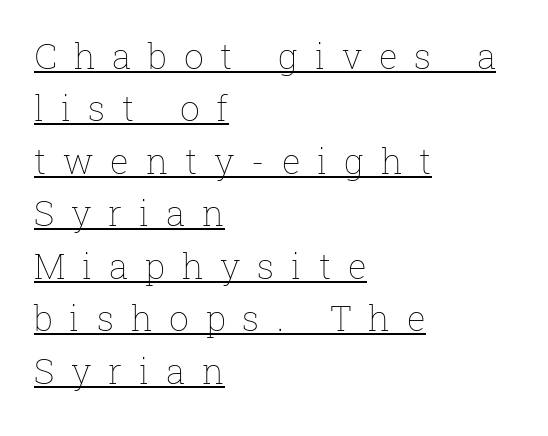
The image shows 35 px thin type, upright; set left-aligned, normal line spacing (1.5x), unusually wide letter spacing (+0.48 em), underlined; low stroke contrast and a medium x-height.
